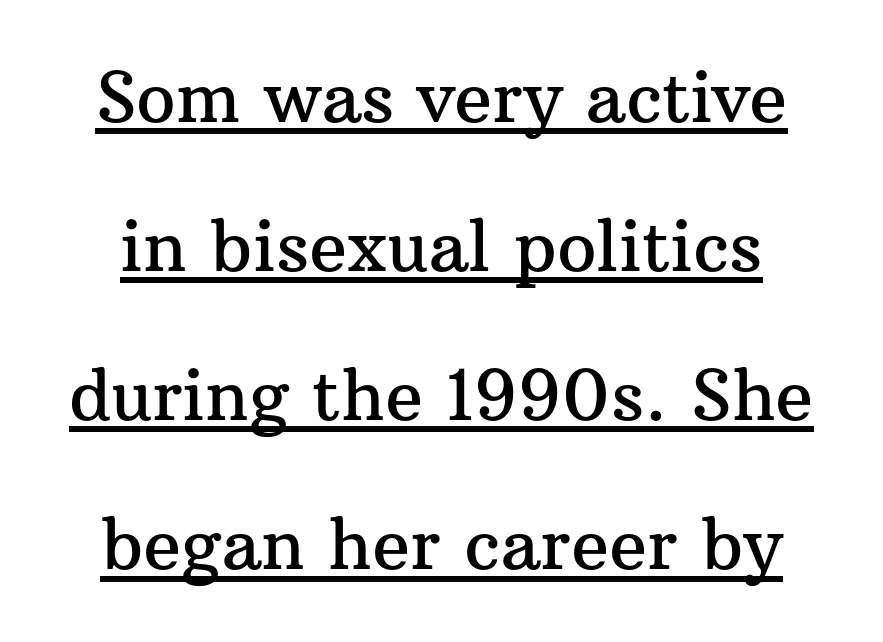
The image shows 70 px serif type, upright; set loose line spacing (2.13x), normal letter spacing, underlined; medium stroke contrast and a medium x-height.
